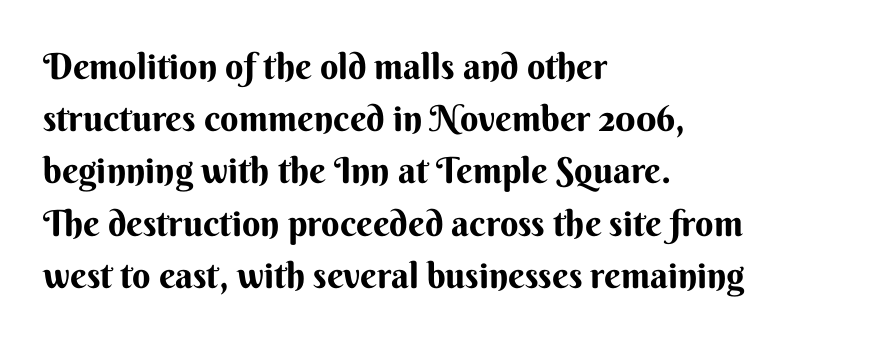
Q: Is the text bold? A: Yes.
Q: Is the text italic (slanted)? A: No, it is upright.
Q: Is the typeface a serif or a sans-serif typeface? A: Sans-serif.
Q: Is the text underlined? A: No.
Q: How is the paragraph aligned? A: Left-aligned.
Q: Is the spacing between letters normal or unusually wide? A: Normal.
Q: Is the spacing between lines tight, normal or loose? A: Normal.
Q: Width (condensed, normal, or wide)? A: Normal.
Q: Stroke contrast? A: Medium.
Q: x-height? A: Small.
Q: Monospaced? A: No.
